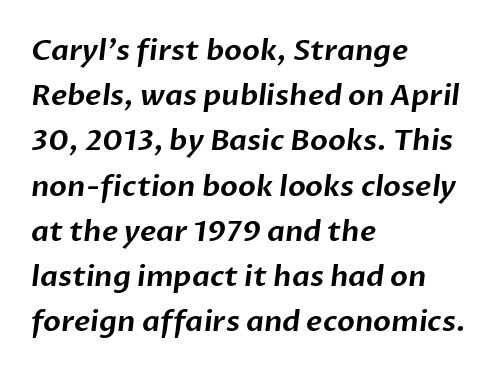
This sample is left-justified, so line endings fall wherever the words run out. This is sans-serif lettering, the kind often seen on screens and signage. Baseline-to-baseline distance is the conventional proportion of letter height. Each letter keeps its own natural width here, so spacing adapts to shape. Each row of text sits above clean, open space. Standard letterfit; no display-style spreading of the glyphs.
